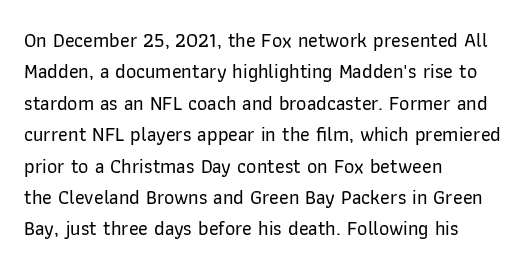
The image shows 20 px text type, upright; set left-aligned, normal line spacing (1.57x), normal letter spacing, not underlined.
